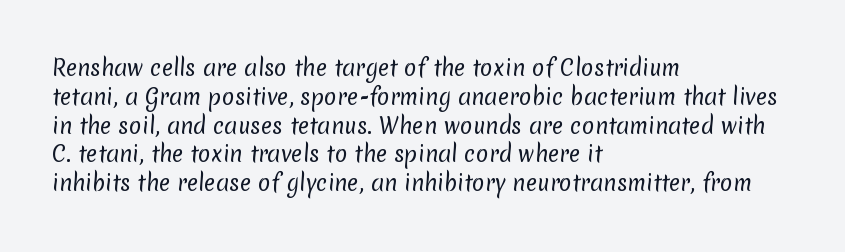
The image shows 21 px text type; set left-aligned, normal line spacing (1.37x), normal letter spacing, not underlined.
